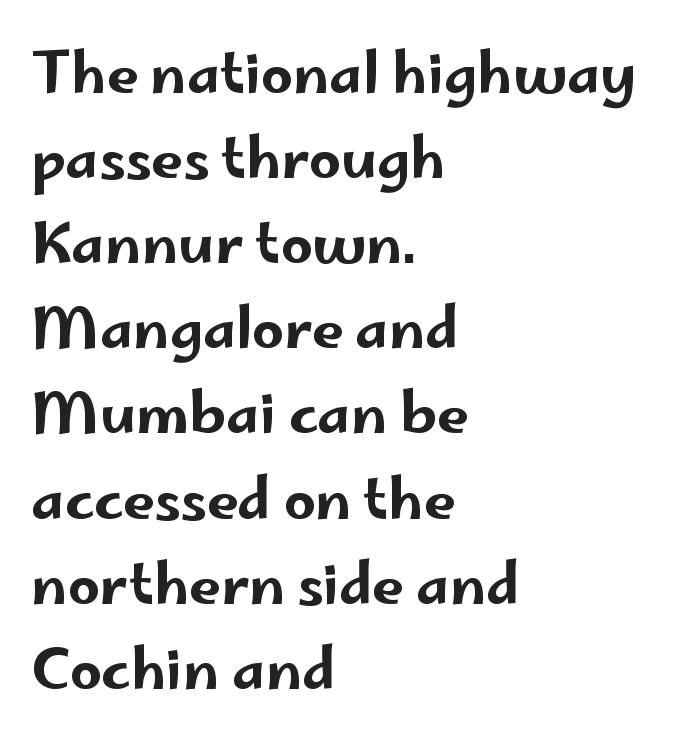
{"serif": "no", "italic": "no", "width": "wide", "stroke_contrast": "low", "x_height": "small", "monospaced": "no", "underline": "no", "align": "left", "line_spacing": "normal", "line_spacing_ratio": 1.52, "letter_spacing": "normal", "letter_spacing_em": 0.0, "glyph_px": 56}
